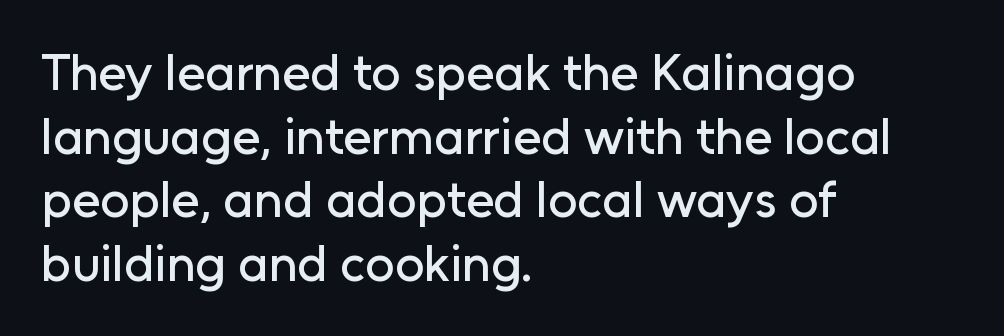
The image shows 51 px sans-serif type, upright; set left-aligned, normal line spacing (1.25x), normal letter spacing, not underlined; low stroke contrast and a medium x-height.
